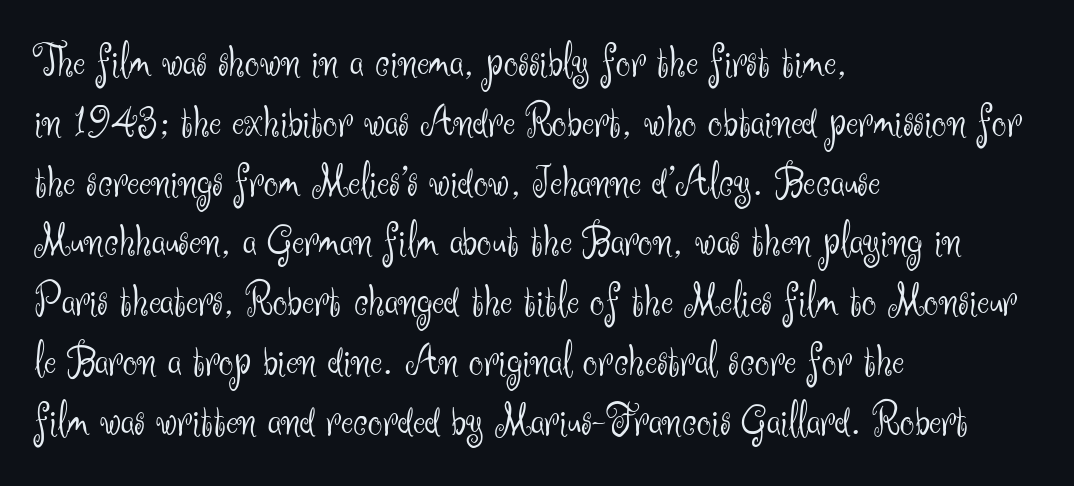
{"serif": "no", "italic": "no", "bold": "no", "weight": "light", "width": "normal", "stroke_contrast": "medium", "x_height": "small", "monospaced": "no", "underline": "no", "align": "left", "line_spacing": "normal", "line_spacing_ratio": 1.3, "letter_spacing": "normal", "letter_spacing_em": 0.0, "glyph_px": 46}
